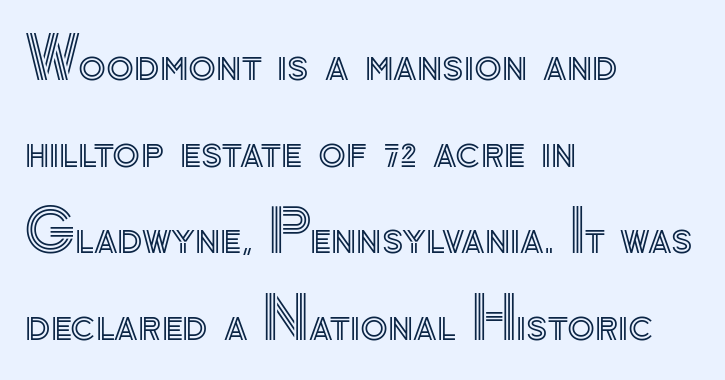
Q: Is the text italic (slanted)? A: No, it is upright.
Q: Is the text underlined? A: No.
Q: How is the paragraph aligned? A: Left-aligned.
Q: Is the spacing between letters normal or unusually wide? A: Normal.
Q: Is the spacing between lines tight, normal or loose? A: Normal.
Q: Width (condensed, normal, or wide)? A: Normal.
Q: x-height? A: Small.
Q: Monospaced? A: No.
